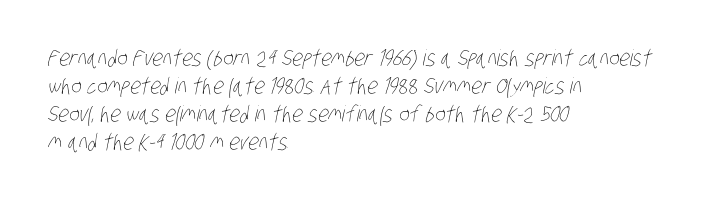
Q: Is the text bold? A: No.
Q: Is the text underlined? A: No.
Q: How is the paragraph aligned? A: Left-aligned.
Q: Is the spacing between letters normal or unusually wide? A: Normal.
Q: Is the spacing between lines tight, normal or loose? A: Normal.
